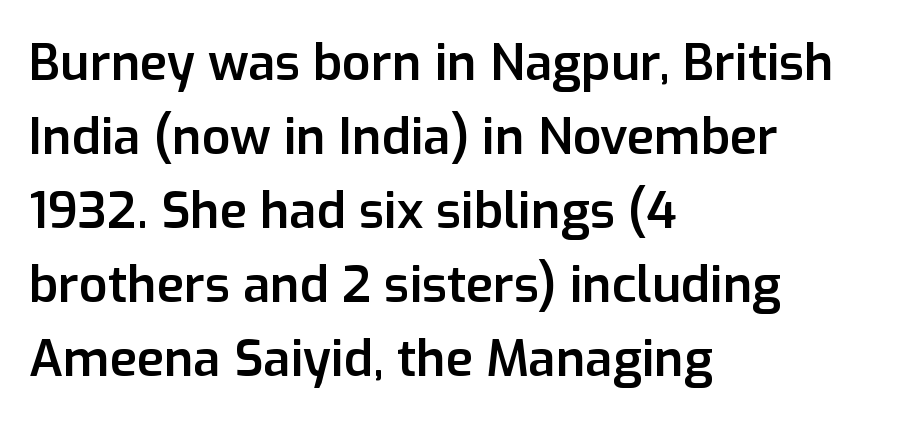
{"serif": "no", "italic": "no", "bold": "semi", "weight": "semibold", "width": "normal", "stroke_contrast": "low", "x_height": "medium", "monospaced": "no", "underline": "no", "align": "left", "line_spacing": "normal", "line_spacing_ratio": 1.48, "letter_spacing": "normal", "letter_spacing_em": 0.0, "glyph_px": 50}
